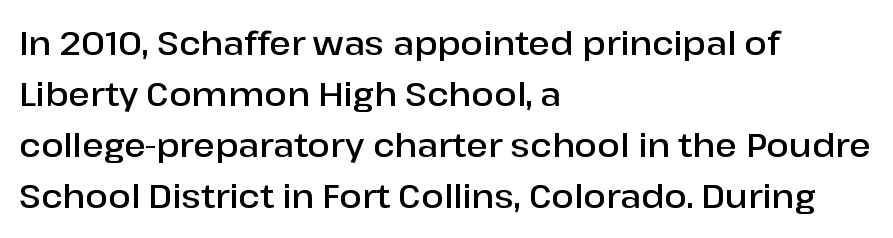
Think of a printed novel: that variable character pitch is what you see here. Spacing between characters is what you'd get straight out of the box. A classic flush-left, rag-right setting is used for this passage. Nothing sits at the stroke ends, so this counts as sans-serif. Just letters on the line, the space beneath them empty. Every letter is mildly thick-stroked: semibold rather than bold.
